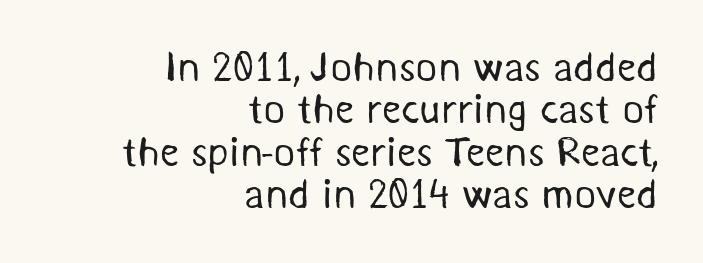
The image shows 42 px regular-weight sans-serif type; set right-aligned, tight line spacing (1.01x), normal letter spacing, not underlined; medium stroke contrast and a medium x-height.
